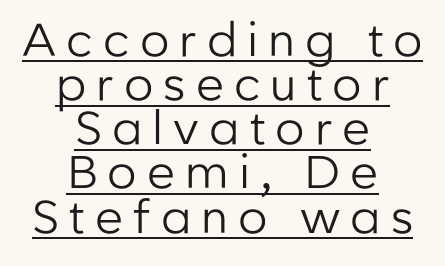
Q: Is the text bold? A: No.
Q: Is the text italic (slanted)? A: No, it is upright.
Q: Is the typeface a serif or a sans-serif typeface? A: Sans-serif.
Q: Is the text underlined? A: Yes.
Q: How is the paragraph aligned? A: Centered.
Q: Is the spacing between letters normal or unusually wide? A: Unusually wide.
Q: Is the spacing between lines tight, normal or loose? A: Tight.
Q: Width (condensed, normal, or wide)? A: Normal.
Q: Stroke contrast? A: Low.
Q: x-height? A: Medium.
Q: Monospaced? A: No.
